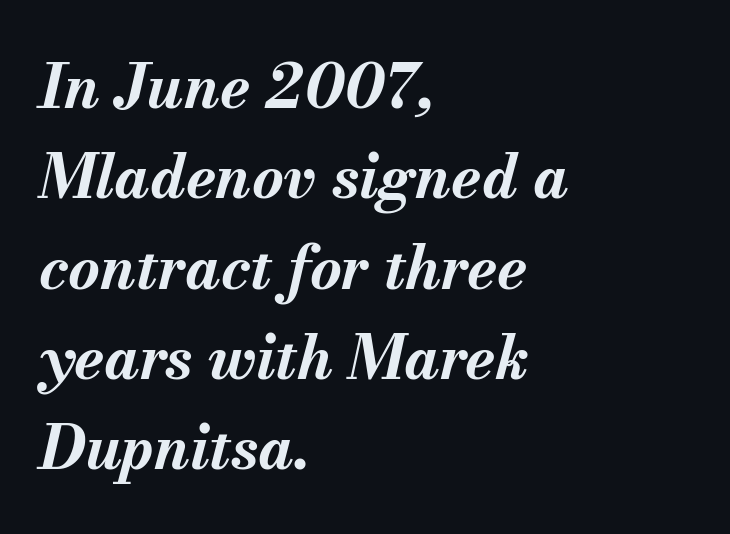
Plenty of ink on the page — the face is bold. Is there much room between lines? A standard amount, neither cramped nor airy. Which margin do the lines hug? The left one — the right edge is uneven. Character widths vary here, with narrow letters taking less room than wide ones. Designer's note — italics engaged.
